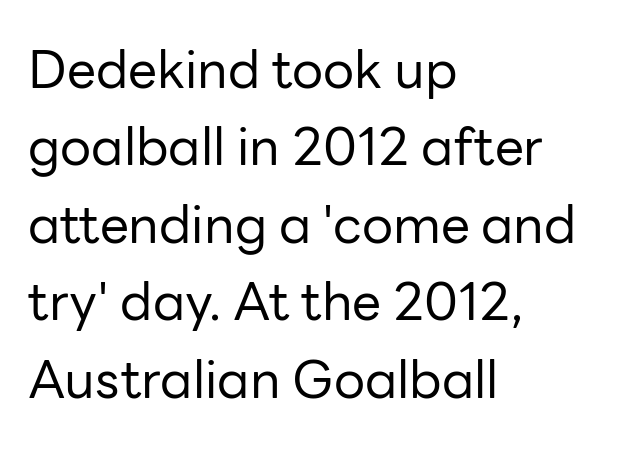
The words here are not underlined. The rag falls on the right side of this text block. Does the leading feel generous? No, just average. The passage shown is typed in a proportional face where columns would drift. The letters stand upright; this is a roman face. Weight: in the light-to-regular range.
